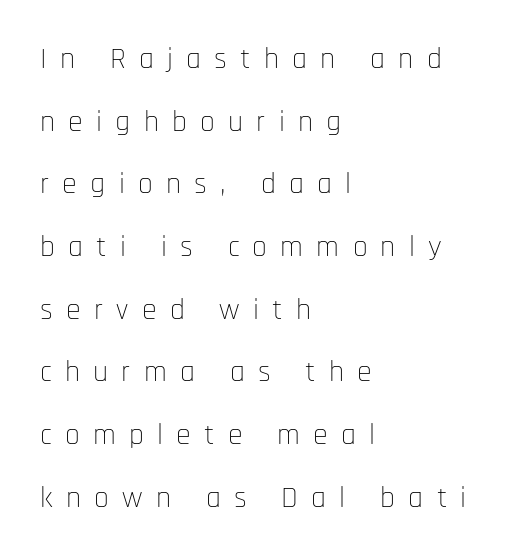
{"serif": "no", "italic": "no", "bold": "no", "weight": "thin", "width": "condensed", "stroke_contrast": "low", "x_height": "large", "monospaced": "no", "underline": "no", "align": "left", "line_spacing": "loose", "line_spacing_ratio": 2.09, "letter_spacing": "wide", "letter_spacing_em": 0.44, "glyph_px": 30}
